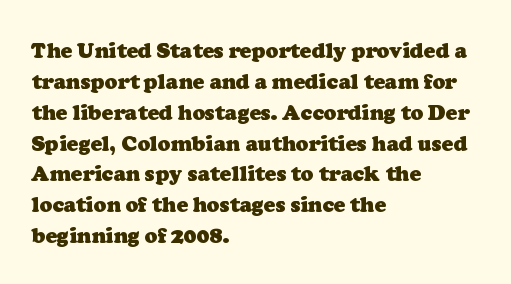
The image shows 21 px bold type; set left-aligned, normal line spacing (1.47x), normal letter spacing, not underlined.
